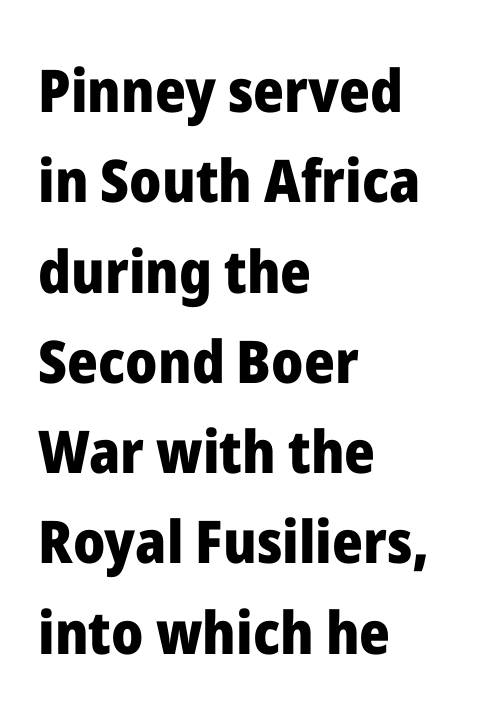
The image shows 59 px heavy sans-serif type, upright; set left-aligned, normal line spacing (1.53x), normal letter spacing, not underlined; low stroke contrast and a medium x-height.
